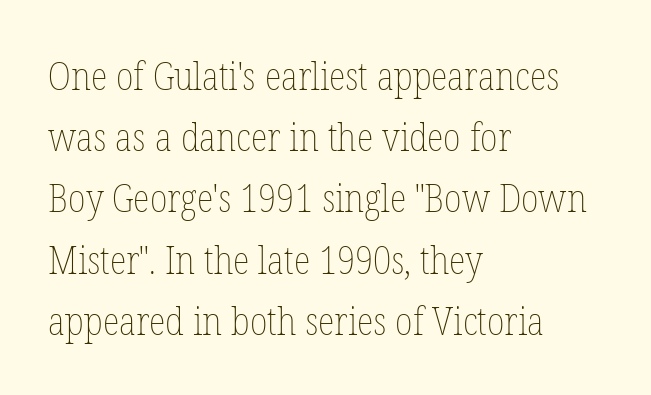
Short note: letters normally spaced. Reading down the column, the eye jumps a familiar distance to each next line. Note the varied advance widths — an 'i' is clearly narrower than an 'm'. Every character sits straight up, as roman type does. No word sits above an underline.
